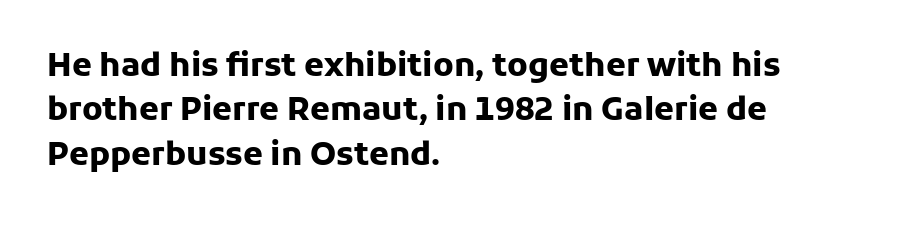
The image shows 32 px heavy sans-serif type, upright; set left-aligned, normal line spacing (1.39x), normal letter spacing, not underlined; low stroke contrast and a medium x-height.
